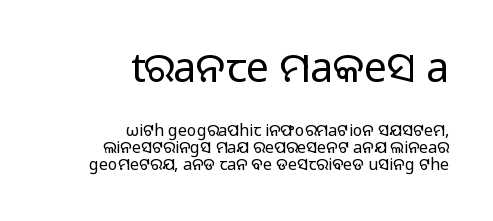
What kind of face is this? One without serifs — a sans. A typesetter would call this proportional, since set widths differ per character. Bare-footed words on every line. The face used here appears at its bigger size in the upper chunk.
